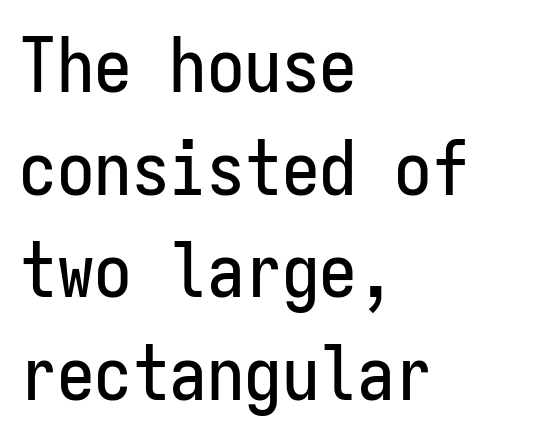
Q: Is the text italic (slanted)? A: No, it is upright.
Q: Is the typeface a serif or a sans-serif typeface? A: Sans-serif.
Q: Is the text underlined? A: No.
Q: How is the paragraph aligned? A: Left-aligned.
Q: Is the spacing between letters normal or unusually wide? A: Normal.
Q: Is the spacing between lines tight, normal or loose? A: Normal.
Q: Width (condensed, normal, or wide)? A: Condensed.
Q: Stroke contrast? A: Low.
Q: x-height? A: Medium.
Q: Monospaced? A: Yes.
